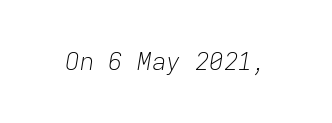
It's the slanting kind of type. Only glyphs here, with clear space below each row. No chunkiness to these letters — they're not bold. What stands out about the letter spacing? Nothing — it is the standard amount.
